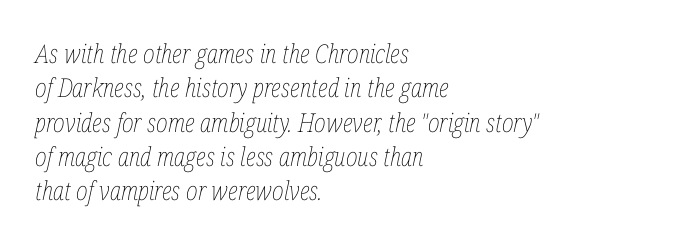
Q: Is the text bold? A: No.
Q: Is the text italic (slanted)? A: Yes, it leans right by about 12 degrees.
Q: Is the text underlined? A: No.
Q: How is the paragraph aligned? A: Left-aligned.
Q: Is the spacing between letters normal or unusually wide? A: Normal.
Q: Is the spacing between lines tight, normal or loose? A: Normal.
